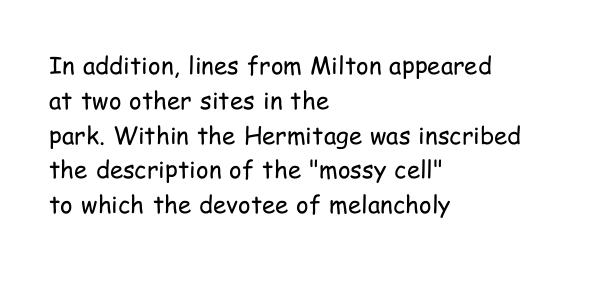
{"italic": "no", "bold": "no", "underline": "no", "align": "left", "line_spacing": "normal", "line_spacing_ratio": 1.45, "letter_spacing": "normal", "letter_spacing_em": 0.0, "glyph_px": 24}
